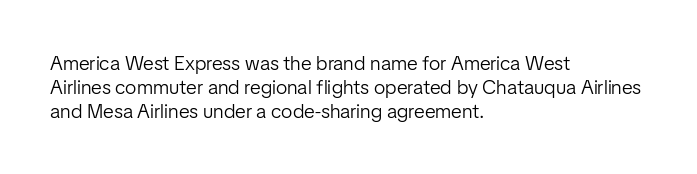
Descenders are the only things crossing below the line. Letters have the restrained weight of plain body copy at most. Where is the straight margin? On the left. Between one letter and the next there's only the usual sliver of space.
